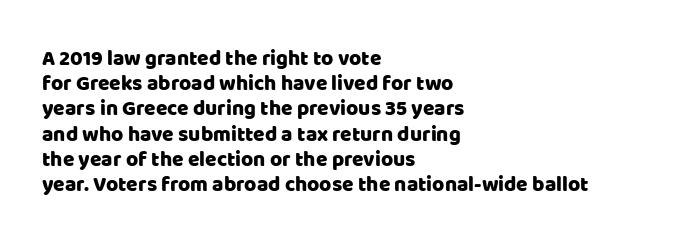
Q: Is the text italic (slanted)? A: No, it is upright.
Q: Is the text underlined? A: No.
Q: How is the paragraph aligned? A: Left-aligned.
Q: Is the spacing between letters normal or unusually wide? A: Normal.
